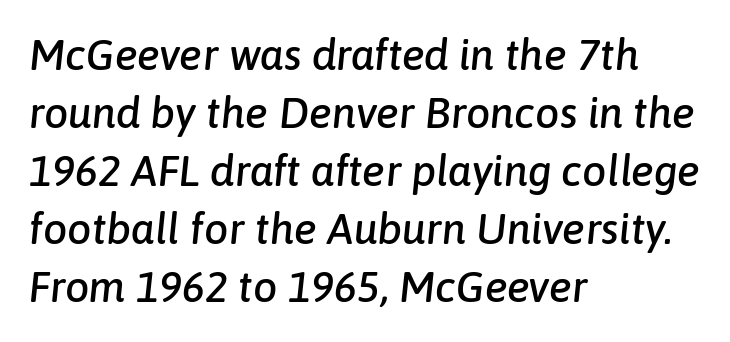
A typesetter would call this leading conventional body-copy spacing. The specimen reads as italic at a glance. The strip under each line holds only bare page. This sample has the flowing, uneven cadence of proportional lettering.
